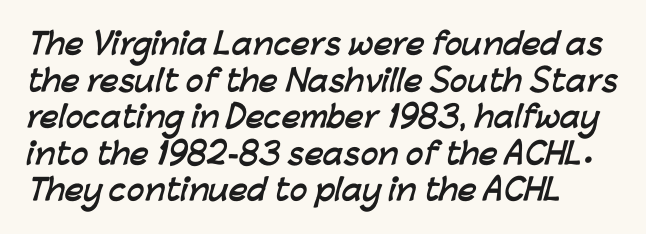
The line-height multiplier appears to be the usual default. In terms of weight, the rendering is a true, heavy bold. No feet cap the strokes, marking this as sans-serif type. Type without underlining. Is this a fixed-width face? No — the glyphs have proportional, varying widths.
